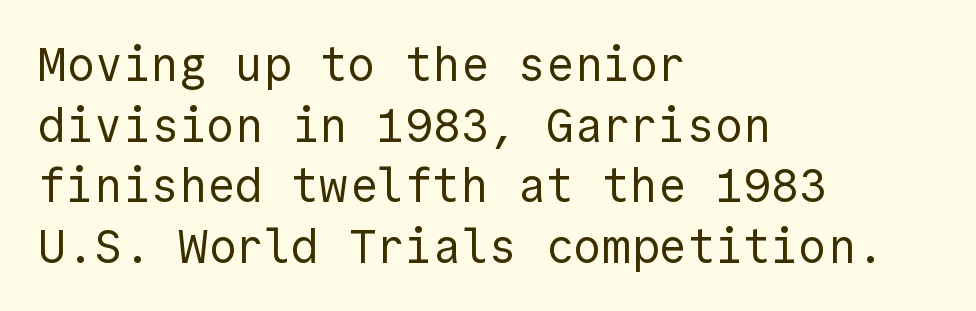
{"serif": "no", "italic": "no", "bold": "no", "weight": "regular", "width": "normal", "x_height": "medium", "underline": "no", "align": "left", "line_spacing": "normal", "line_spacing_ratio": 1.29, "letter_spacing": "normal", "letter_spacing_em": 0.0, "glyph_px": 47}
